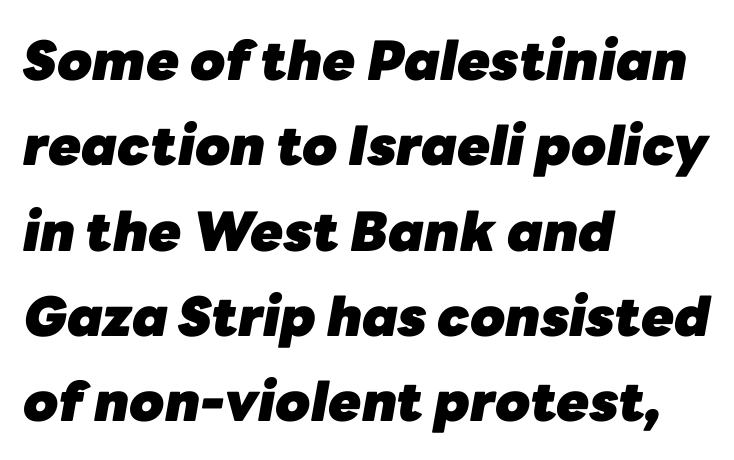
Q: Is the text bold? A: Yes.
Q: Is the text italic (slanted)? A: Yes, it leans right by about 10 degrees.
Q: Is the text underlined? A: No.
Q: How is the paragraph aligned? A: Left-aligned.
Q: Is the spacing between letters normal or unusually wide? A: Normal.
Q: Is the spacing between lines tight, normal or loose? A: Normal.
Q: Width (condensed, normal, or wide)? A: Normal.
Q: Stroke contrast? A: Low.
Q: x-height? A: Medium.
Q: Monospaced? A: No.
